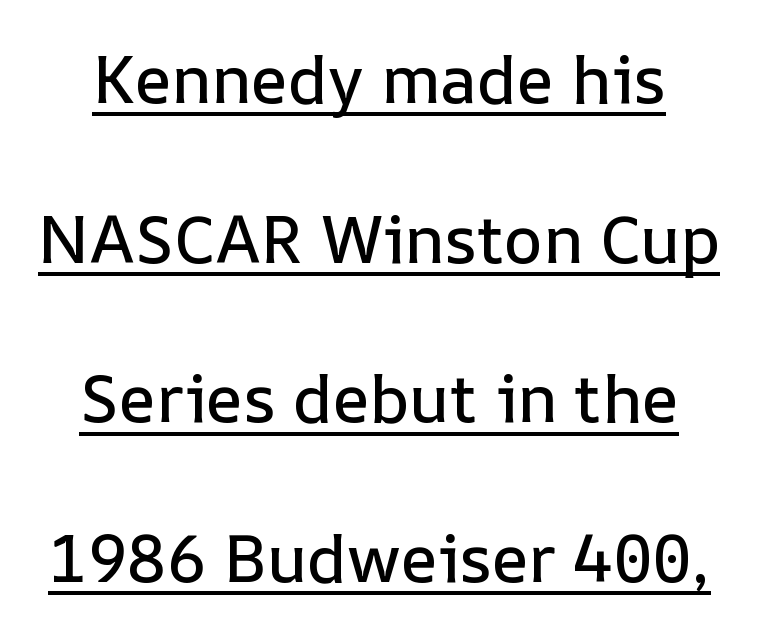
The image shows 66 px text type, upright; set loose line spacing (2.42x), normal letter spacing, underlined; low stroke contrast and a medium x-height.
